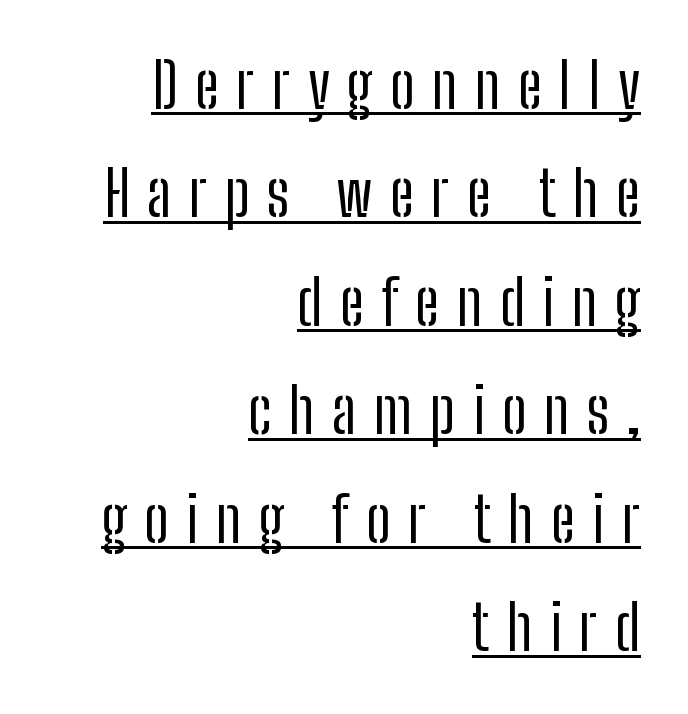
The designer went with a sans here, leaving each stem footless. Characters remain perfectly vertical along every line. The weight would be labelled regular, book, light, or lighter still. Look at the tracking — it's clearly loosened, letters drifting apart. Alignment: flush right.
